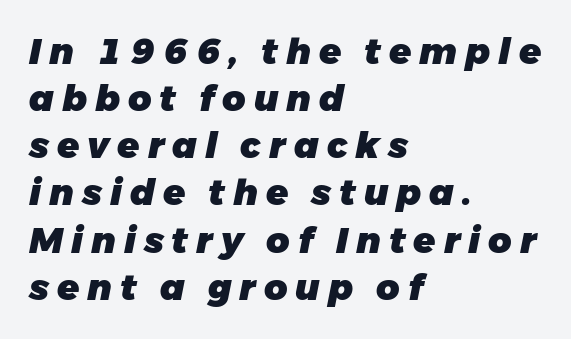
The image shows 36 px heavy type, italic (leaning right); set left-aligned, normal line spacing (1.31x), unusually wide letter spacing (+0.22 em), not underlined; low stroke contrast and a medium x-height.
